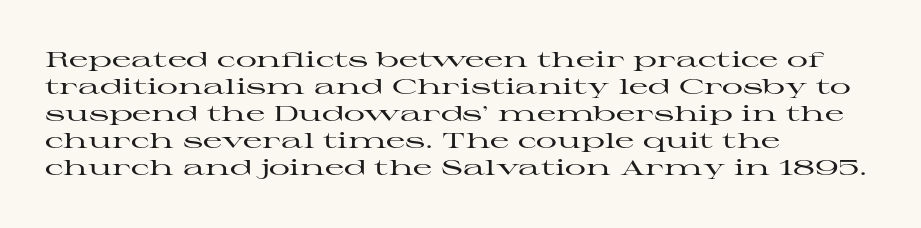
{"italic": "no", "underline": "no", "align": "left", "line_spacing": "normal", "line_spacing_ratio": 1.29, "letter_spacing": "normal", "letter_spacing_em": 0.0, "glyph_px": 21}
